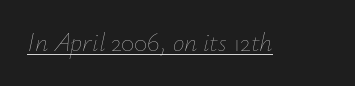
What stands out about the letter spacing? Nothing — it is the standard amount. Slant detected: the letters are inclined. Does a line run under the words? Yes, clearly. Each stroke keeps to a modest, everyday thickness or less.
